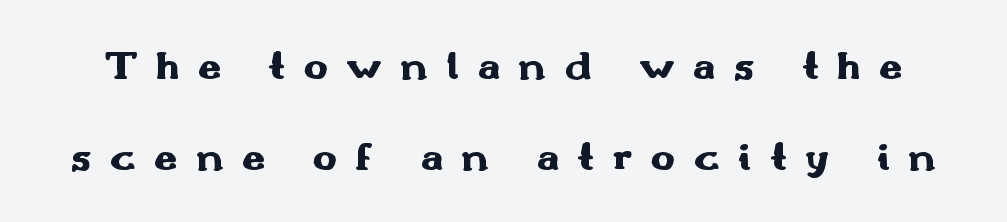
The image shows 41 px heavy, wide sans-serif type, upright; set loose line spacing (2.22x), unusually wide letter spacing (+0.45 em), not underlined; medium stroke contrast and a small x-height.
